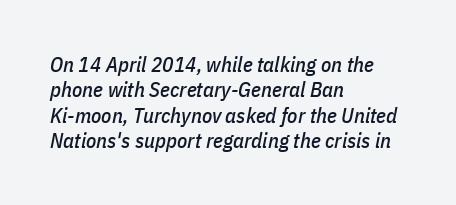
Does extra space separate the letters? No, they use regular spacing. Words float on clear page, feet unadorned. You can tell it's italic because the verticals aren't actually vertical. Layout note: lines flush left.
